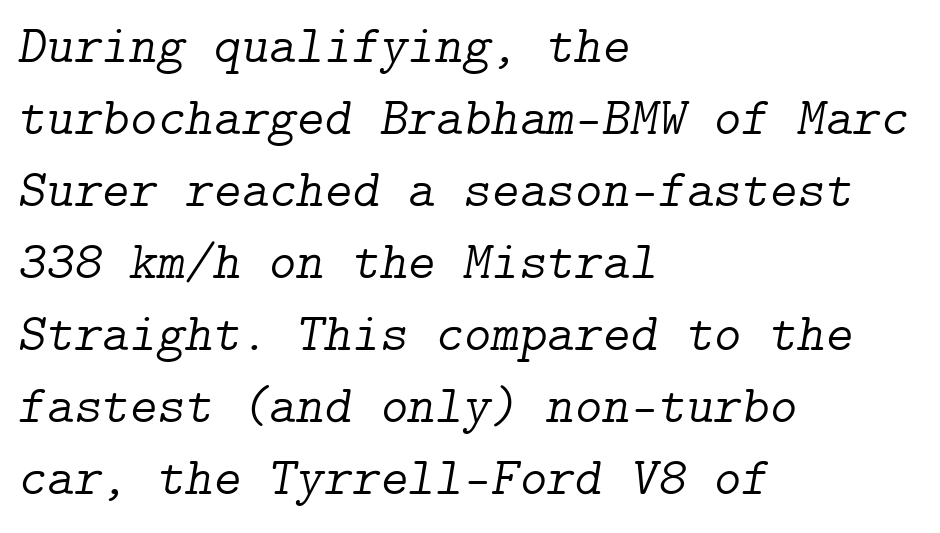
The image shows 53 px light serif type, italic (leaning right); set left-aligned, normal line spacing (1.36x), normal letter spacing, not underlined; low stroke contrast and a medium x-height.
